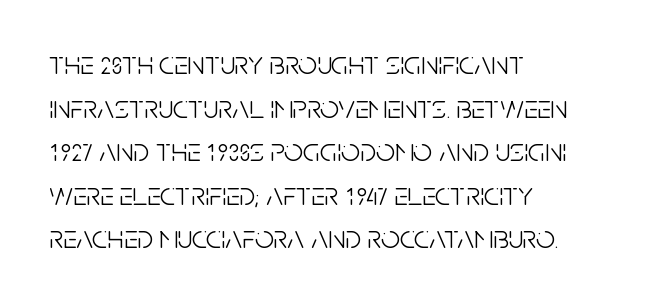
{"serif": "no", "italic": "no", "bold": "no", "weight": "light", "width": "condensed", "stroke_contrast": "low", "x_height": "large", "monospaced": "no", "underline": "no", "align": "left", "line_spacing": "normal", "line_spacing_ratio": 1.32, "letter_spacing": "normal", "letter_spacing_em": 0.0, "glyph_px": 33}
